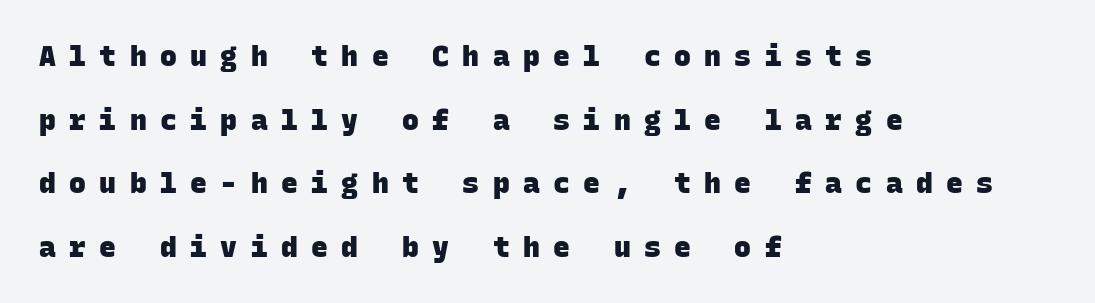
Heavy, bold letterforms. The tracking jumps out immediately: characters are airy and widely separated. Unmarked baselines from the first word to the last. Does the leading feel generous? Absolutely, it's lavish. Spacing verdict: monospaced, one width for all characters.
